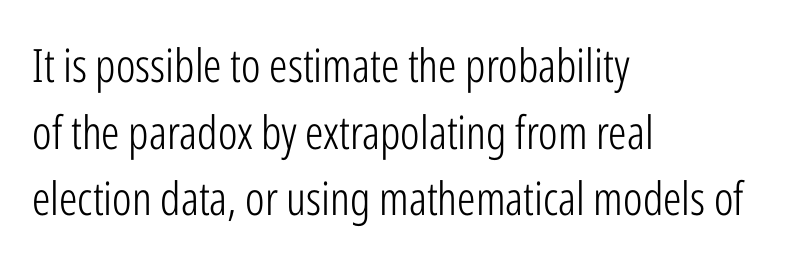
The image shows 46 px light, condensed sans-serif type, upright; set left-aligned, normal line spacing (1.45x), normal letter spacing, not underlined; low stroke contrast and a medium x-height.
